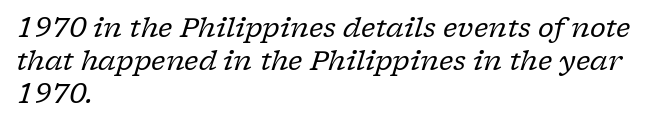
The image shows 27 px text type, italic (leaning right); set left-aligned, line spacing 1.22x, normal letter spacing, not underlined.
